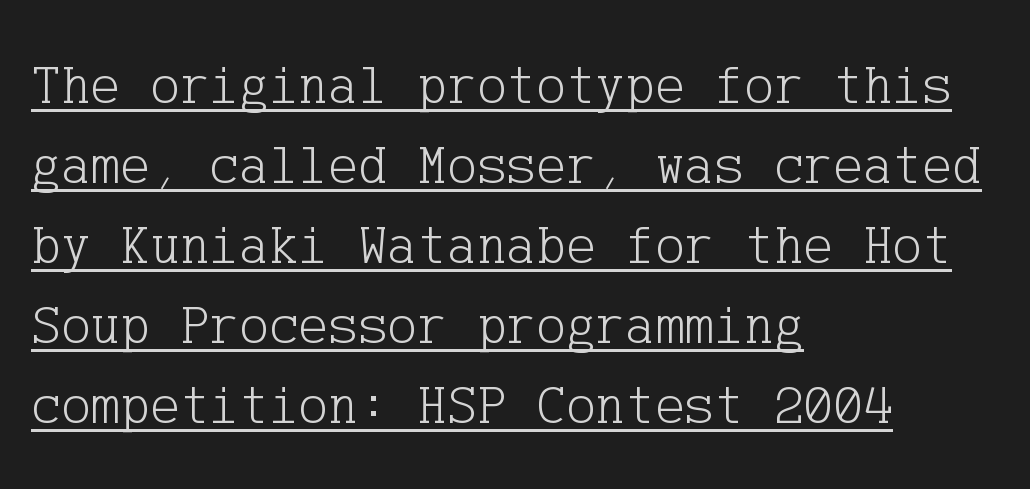
Q: Is the text bold? A: No.
Q: Is the text italic (slanted)? A: No, it is upright.
Q: Is the typeface a serif or a sans-serif typeface? A: Serif.
Q: Is the text underlined? A: Yes.
Q: How is the paragraph aligned? A: Left-aligned.
Q: Is the spacing between letters normal or unusually wide? A: Normal.
Q: Is the spacing between lines tight, normal or loose? A: Normal.
Q: Width (condensed, normal, or wide)? A: Normal.
Q: Stroke contrast? A: Low.
Q: x-height? A: Medium.
